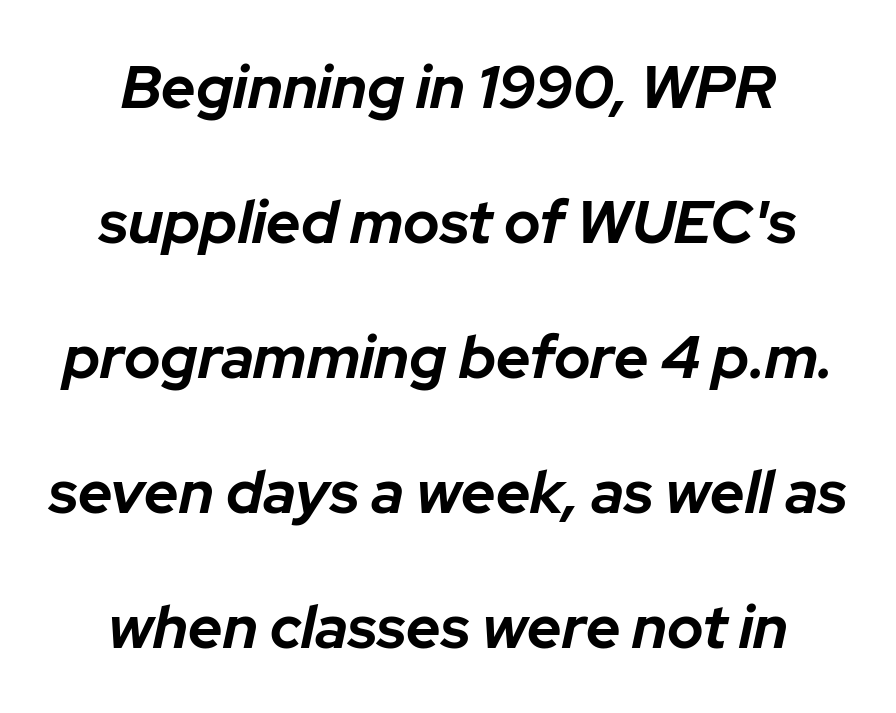
The image shows 60 px bold type, italic (leaning right); set centered, loose line spacing (2.25x), normal letter spacing, not underlined; low stroke contrast and a medium x-height.
